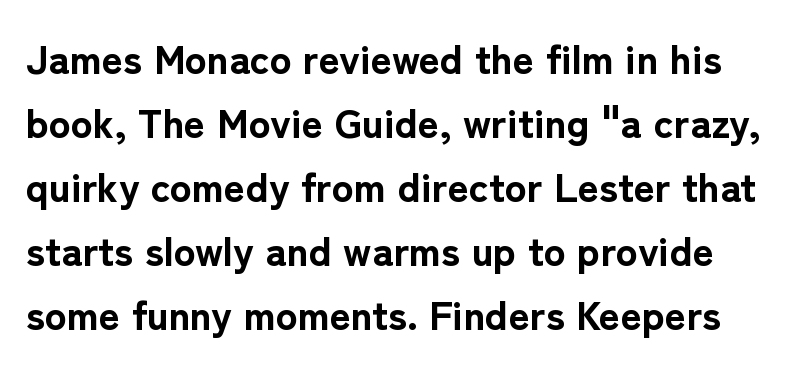
Character widths vary here, with narrow letters taking less room than wide ones. Underlining? Definitely not there. Standard letterfit; no display-style spreading of the glyphs. This sample keeps an unexceptional amount of space between lines. This is sans-serif lettering, the kind often seen on screens and signage.
